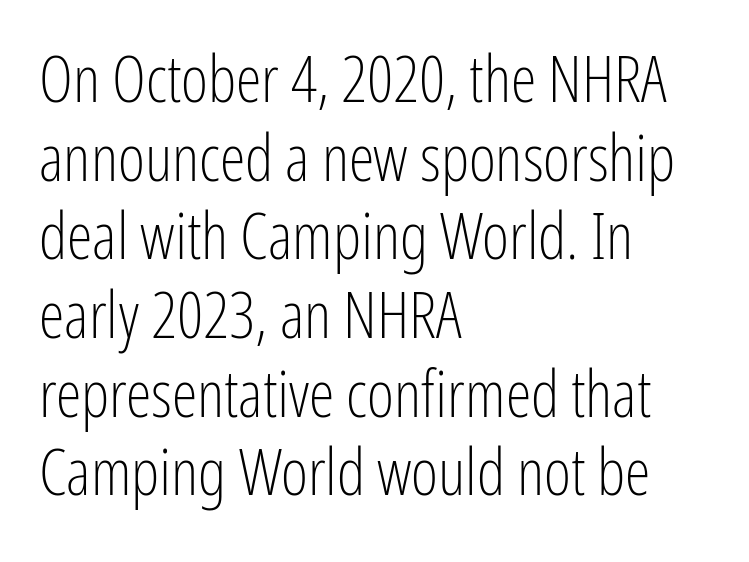
Style check: upright. Is the stroke heavy? The answer is a plain regular-or-lighter. Think of a printed novel: that variable character pitch is what you see here. Grotesque or geometric, the face here clearly has no serifs. Descenders hang freely into open space. Between one letter and the next there's only the usual sliver of space.
